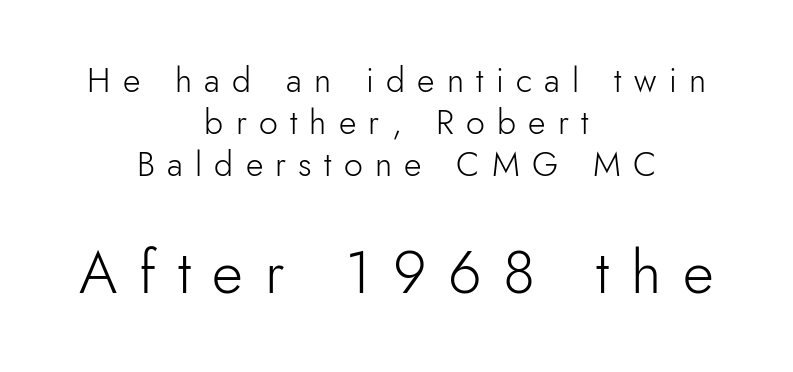
{"serif": "no", "italic": "no", "bold": "no", "weight": "light", "width": "normal", "stroke_contrast": "low", "x_height": "small", "monospaced": "no", "underline": "no", "align": "center", "line_spacing_ratio": 1.23, "letter_spacing": "wide", "letter_spacing_em": 0.36, "larger_block": "second", "size_ratio": 1.76, "glyph_px": 60}
